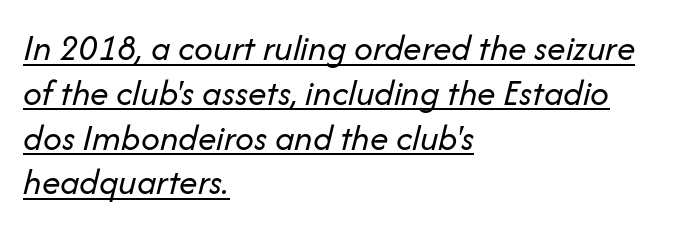
Q: Is the text bold? A: No.
Q: Is the text italic (slanted)? A: Yes, it leans right by about 14 degrees.
Q: Is the text underlined? A: Yes.
Q: How is the paragraph aligned? A: Left-aligned.
Q: Is the spacing between letters normal or unusually wide? A: Normal.
Q: Width (condensed, normal, or wide)? A: Normal.
Q: Stroke contrast? A: Low.
Q: x-height? A: Medium.
Q: Monospaced? A: No.
